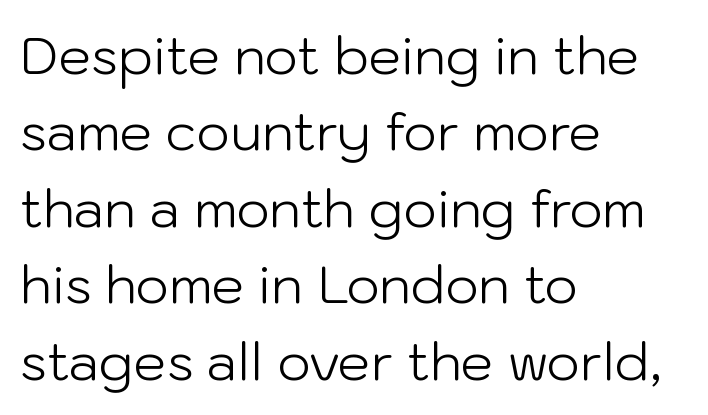
The letters stand upright; this is a roman face. Letters have the restrained weight of plain body copy at most. Do the characters align in a grid? No, the font is proportional. This sample uses plain, unmodified letter spacing. Words float on clear page, feet unadorned. Line beginnings align vertically; line endings do not.
